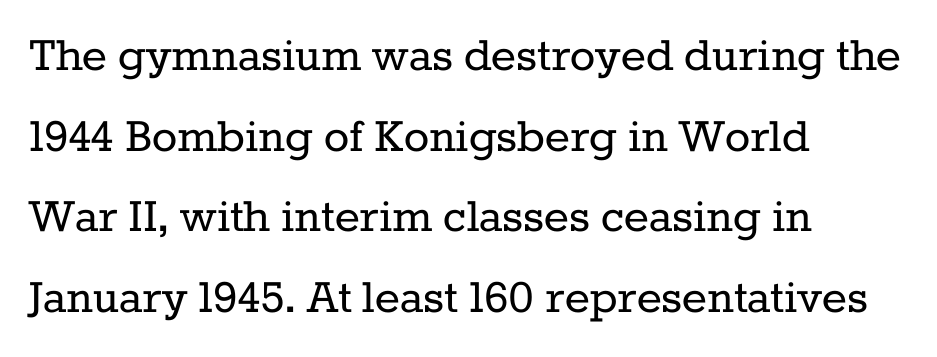
The image shows 53 px regular-weight serif type, upright; set left-aligned, normal line spacing (1.52x), normal letter spacing, not underlined; low stroke contrast and a medium x-height.
